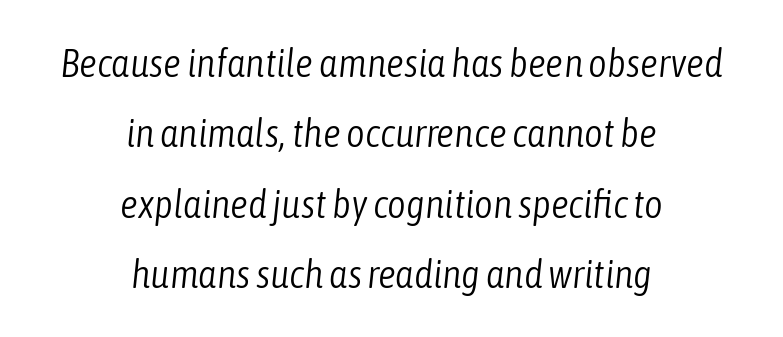
Q: Is the text bold? A: No.
Q: Is the text italic (slanted)? A: Yes, it leans right by about 6 degrees.
Q: Is the text underlined? A: No.
Q: How is the paragraph aligned? A: Centered.
Q: Is the spacing between letters normal or unusually wide? A: Normal.
Q: Width (condensed, normal, or wide)? A: Condensed.
Q: Stroke contrast? A: Low.
Q: x-height? A: Medium.
Q: Monospaced? A: No.
